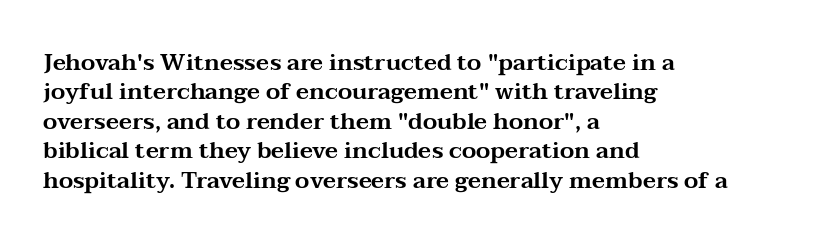
The image shows 23 px text type, upright; set left-aligned, normal line spacing (1.28x), normal letter spacing, not underlined.
